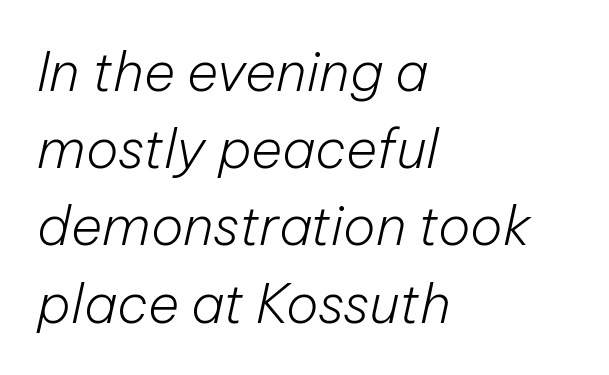
Regular leading. If you drew a ruler down the left edge, every line would touch it. Looks like regular typesetting: each glyph gets only the width it needs. Honestly, the letter spacing is just normal — you wouldn't notice it.
